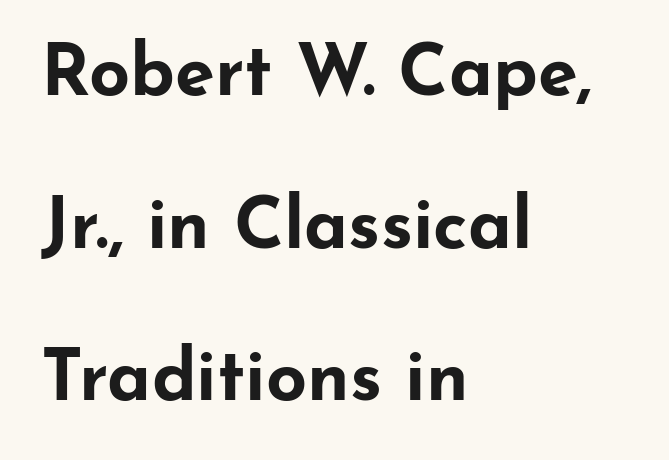
{"serif": "no", "italic": "no", "bold": "yes", "weight": "bold", "width": "wide", "stroke_contrast": "low", "x_height": "small", "monospaced": "no", "underline": "no", "align": "left", "line_spacing": "loose", "line_spacing_ratio": 2.12, "letter_spacing": "normal", "letter_spacing_em": 0.0, "glyph_px": 72}
